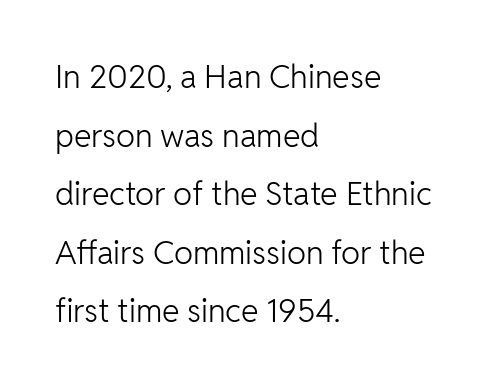
{"serif": "no", "italic": "no", "bold": "no", "weight": "light", "width": "normal", "stroke_contrast": "low", "x_height": "medium", "monospaced": "no", "underline": "no", "align": "left", "line_spacing_ratio": 1.83, "letter_spacing": "normal", "letter_spacing_em": 0.0, "glyph_px": 32}
